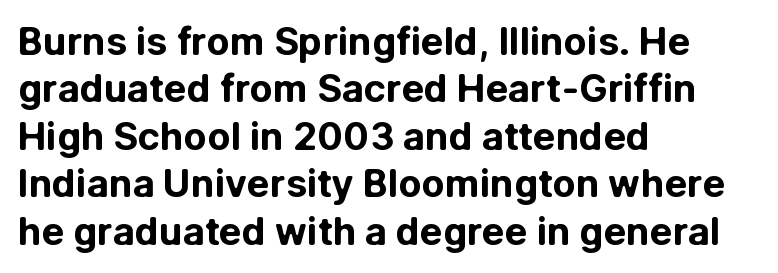
Heavy-handed strokes throughout: this text is bold. Lines of text with bare space underneath. How are the letters spaced? Ordinarily, with no added tracking. If you measured baseline to baseline, you'd find a middling distance. The letters advance in unequal steps, a hallmark of proportional type.
